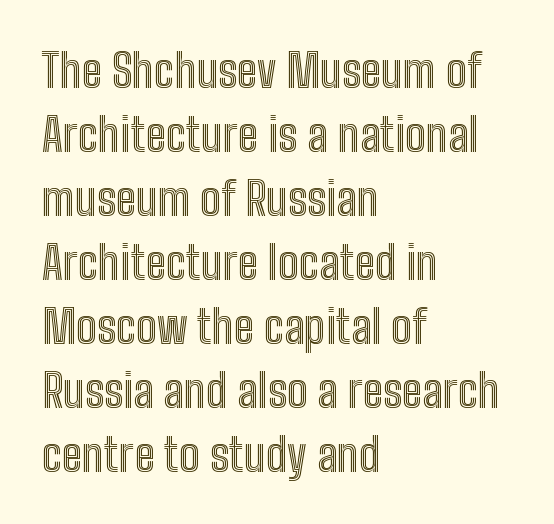
The image shows 46 px condensed type, upright; set left-aligned, normal line spacing (1.39x), normal letter spacing, not underlined; a medium x-height.
